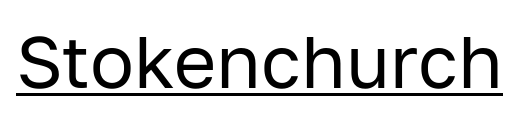
The face used here appears with an underline applied. The strokes are not fattened; the text isn't bold. You can tell from the bare stems that sans-serif type was used. Varying glyph widths throughout — classic text-font behaviour. The axis of the letterforms is exactly vertical. Nothing unusual about the tracking: characters are spaced as the font intends.
